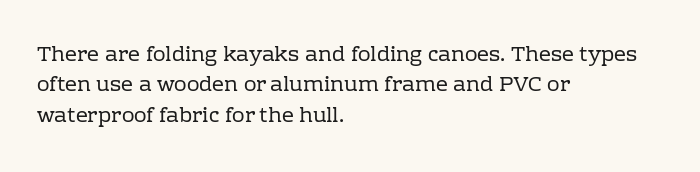
The image shows 21 px text type, upright; set left-aligned, normal line spacing (1.45x), normal letter spacing, not underlined.
